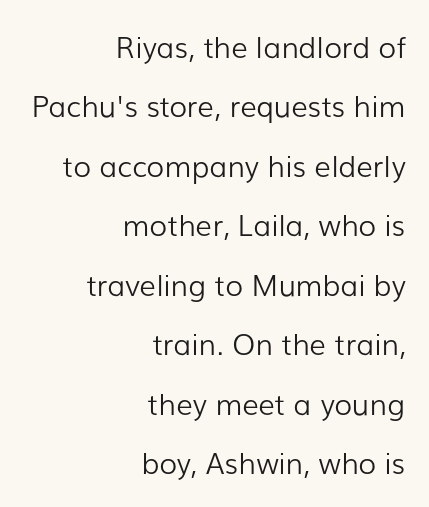
The image shows 29 px light sans-serif type, upright; set right-aligned, loose line spacing (2.05x), normal letter spacing, not underlined; low stroke contrast and a medium x-height.
